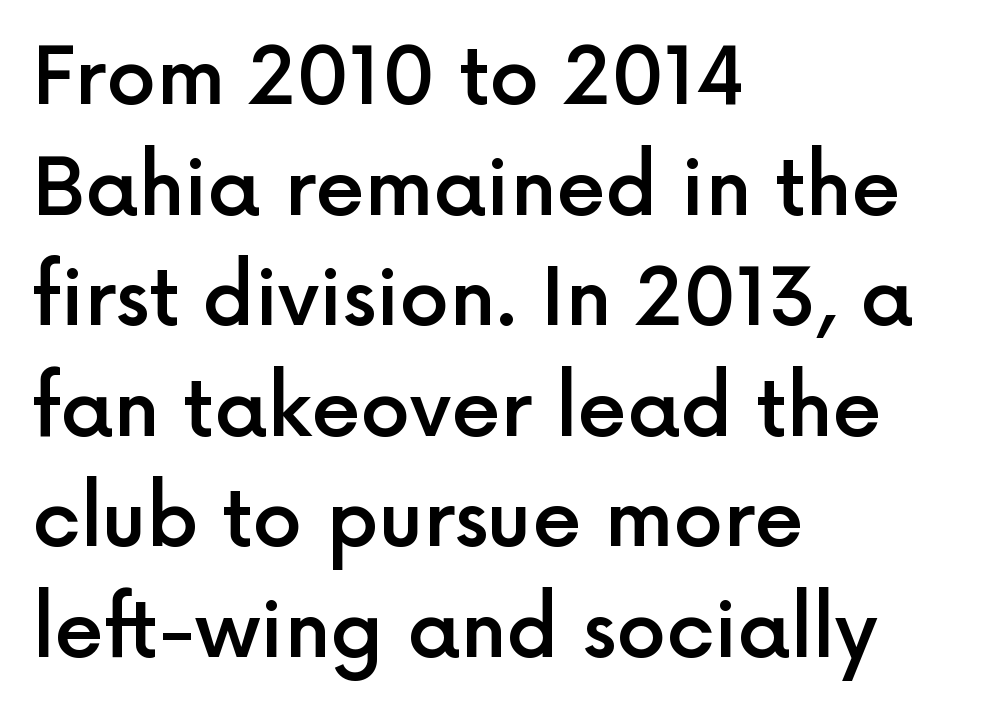
{"serif": "no", "italic": "no", "bold": "semi", "weight": "semibold", "width": "normal", "x_height": "medium", "monospaced": "no", "underline": "no", "align": "left", "line_spacing": "normal", "line_spacing_ratio": 1.4, "letter_spacing": "normal", "letter_spacing_em": 0.0, "glyph_px": 79}
